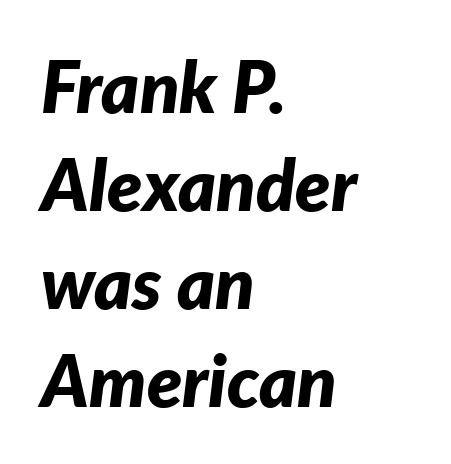
Q: Is the text bold? A: Yes.
Q: Is the text italic (slanted)? A: Yes, it leans right by about 7 degrees.
Q: Is the text underlined? A: No.
Q: How is the paragraph aligned? A: Left-aligned.
Q: Is the spacing between letters normal or unusually wide? A: Normal.
Q: Is the spacing between lines tight, normal or loose? A: Normal.
Q: Width (condensed, normal, or wide)? A: Normal.
Q: Stroke contrast? A: Low.
Q: x-height? A: Medium.
Q: Monospaced? A: No.
